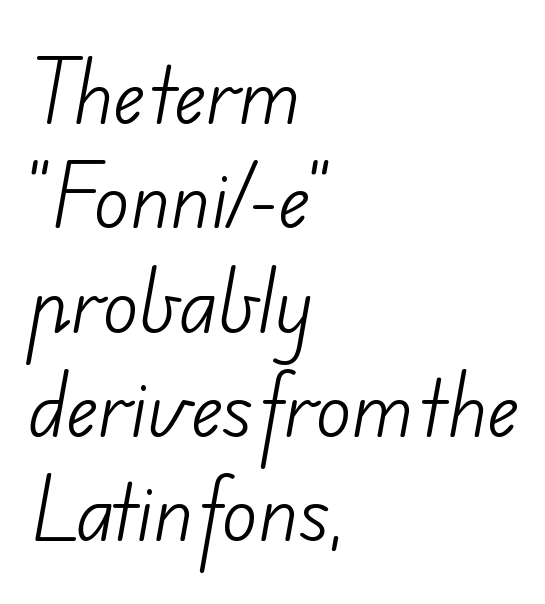
Q: Is the text bold? A: No.
Q: Is the typeface a serif or a sans-serif typeface? A: Sans-serif.
Q: Is the text underlined? A: No.
Q: How is the paragraph aligned? A: Left-aligned.
Q: Is the spacing between letters normal or unusually wide? A: Normal.
Q: Is the spacing between lines tight, normal or loose? A: Normal.
Q: Width (condensed, normal, or wide)? A: Normal.
Q: Stroke contrast? A: Low.
Q: x-height? A: Small.
Q: Monospaced? A: No.
